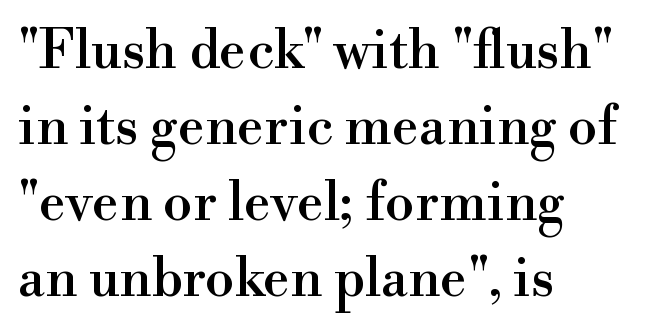
Q: Is the text italic (slanted)? A: No, it is upright.
Q: Is the typeface a serif or a sans-serif typeface? A: Serif.
Q: Is the text underlined? A: No.
Q: How is the paragraph aligned? A: Left-aligned.
Q: Is the spacing between letters normal or unusually wide? A: Normal.
Q: Is the spacing between lines tight, normal or loose? A: Normal.
Q: Width (condensed, normal, or wide)? A: Normal.
Q: Stroke contrast? A: High.
Q: x-height? A: Small.
Q: Monospaced? A: No.
